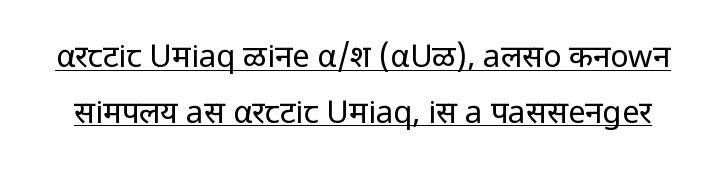
The image shows 31 px regular-weight sans-serif type, upright; set line spacing 1.8x, normal letter spacing, underlined; low stroke contrast and a medium x-height.
